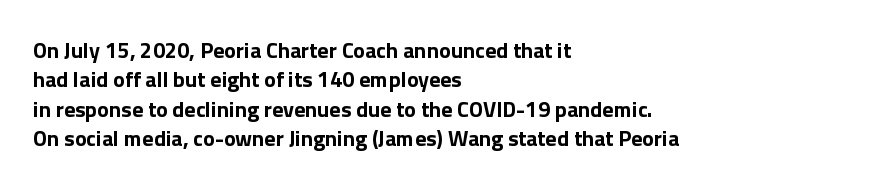
Q: Is the text bold? A: Yes.
Q: Is the text italic (slanted)? A: No, it is upright.
Q: Is the text underlined? A: No.
Q: How is the paragraph aligned? A: Left-aligned.
Q: Is the spacing between letters normal or unusually wide? A: Normal.
Q: Is the spacing between lines tight, normal or loose? A: Normal.
